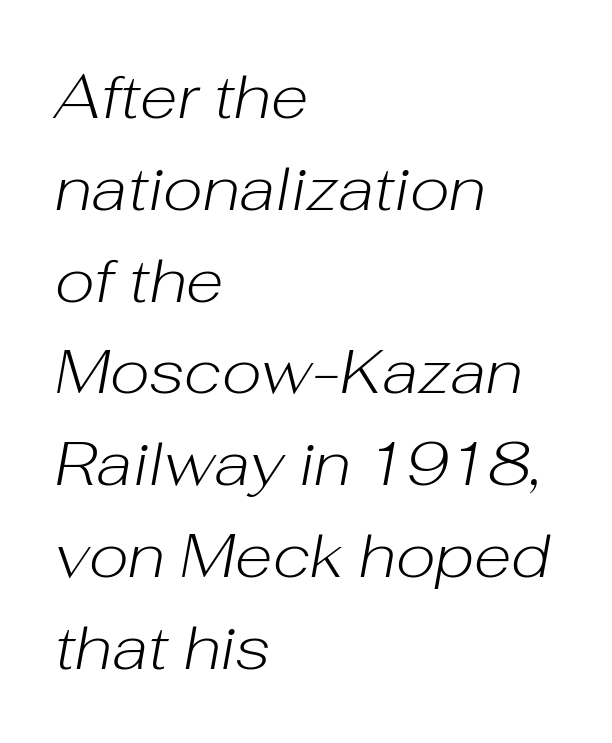
The image shows 62 px light type, italic (leaning right); set left-aligned, normal line spacing (1.48x), normal letter spacing, not underlined; low stroke contrast and a medium x-height.
